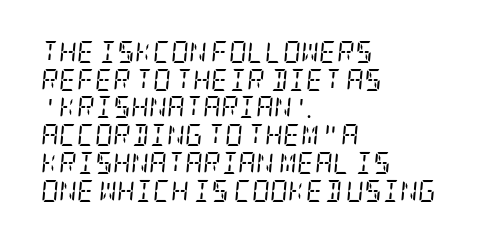
Q: Is the text bold? A: No.
Q: Is the text italic (slanted)? A: Yes, it leans right by about 5 degrees.
Q: Is the text underlined? A: No.
Q: How is the paragraph aligned? A: Left-aligned.
Q: Is the spacing between letters normal or unusually wide? A: Normal.
Q: Is the spacing between lines tight, normal or loose? A: Normal.
